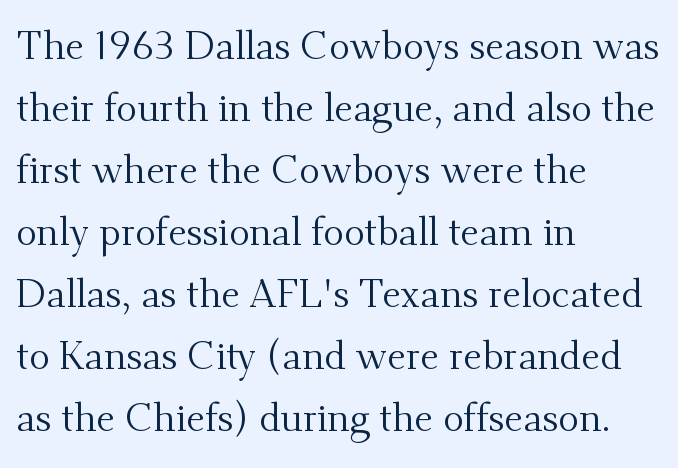
{"serif": "yes", "italic": "no", "bold": "no", "weight": "regular", "width": "normal", "stroke_contrast": "medium", "x_height": "small", "monospaced": "no", "underline": "no", "align": "left", "line_spacing": "normal", "line_spacing_ratio": 1.59, "letter_spacing": "normal", "letter_spacing_em": 0.0, "glyph_px": 39}
